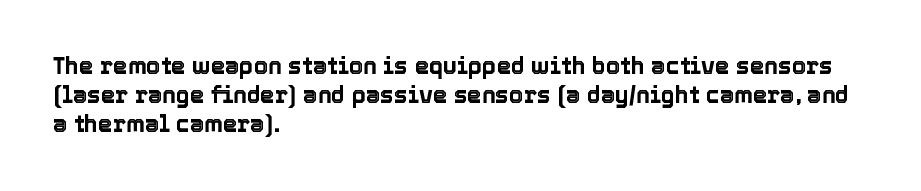
{"italic": "no", "underline": "no", "align": "left", "line_spacing": "normal", "line_spacing_ratio": 1.27, "letter_spacing": "normal", "letter_spacing_em": 0.0, "glyph_px": 23}
